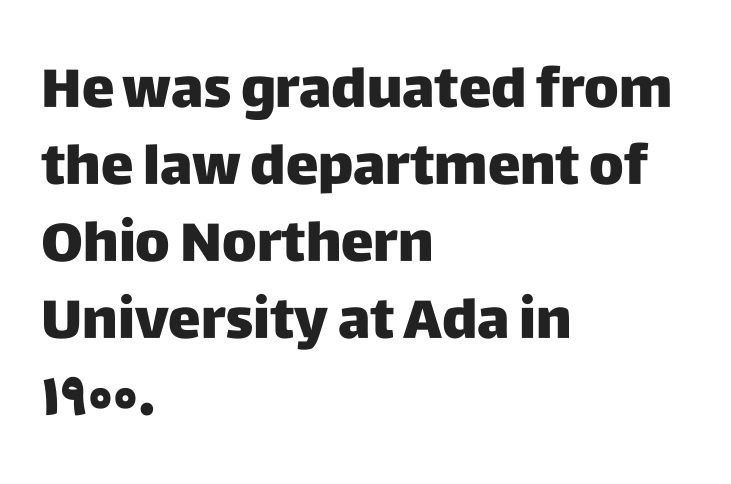
Q: Is the text italic (slanted)? A: No, it is upright.
Q: Is the typeface a serif or a sans-serif typeface? A: Sans-serif.
Q: Is the text underlined? A: No.
Q: How is the paragraph aligned? A: Left-aligned.
Q: Is the spacing between letters normal or unusually wide? A: Normal.
Q: Is the spacing between lines tight, normal or loose? A: Normal.
Q: Width (condensed, normal, or wide)? A: Normal.
Q: Stroke contrast? A: Low.
Q: x-height? A: Large.
Q: Monospaced? A: No.
